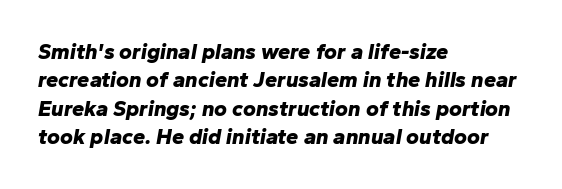
{"italic": "yes", "lean": "right", "slant_degrees": 10, "bold": "yes", "underline": "no", "align": "left", "line_spacing": "normal", "line_spacing_ratio": 1.29, "letter_spacing": "normal", "letter_spacing_em": 0.0, "glyph_px": 22}
